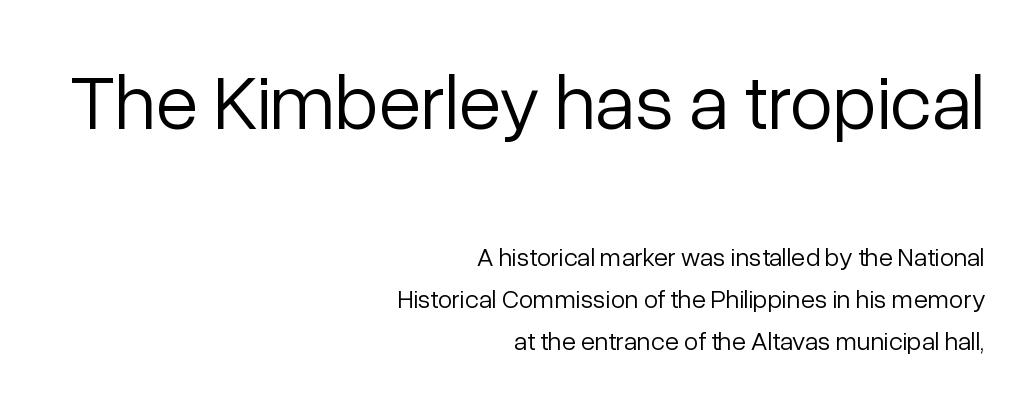
Quick note: underline off. Ordinary non-slanted type is in use. In terms of letterform style, serifs are entirely absent. The strokes carry an ordinary text weight at most.
